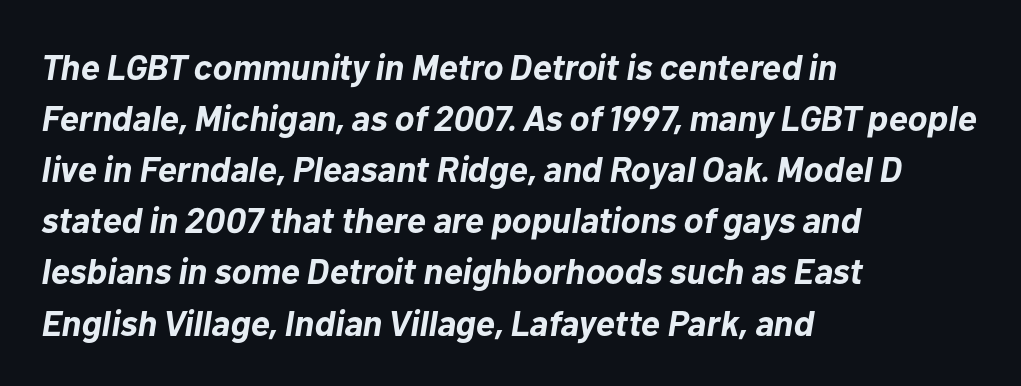
Q: Is the text bold? A: Yes.
Q: Is the text italic (slanted)? A: Yes, it leans right by about 10 degrees.
Q: Is the text underlined? A: No.
Q: How is the paragraph aligned? A: Left-aligned.
Q: Is the spacing between letters normal or unusually wide? A: Normal.
Q: Is the spacing between lines tight, normal or loose? A: Normal.
Q: Width (condensed, normal, or wide)? A: Normal.
Q: Stroke contrast? A: Low.
Q: x-height? A: Medium.
Q: Monospaced? A: No.
